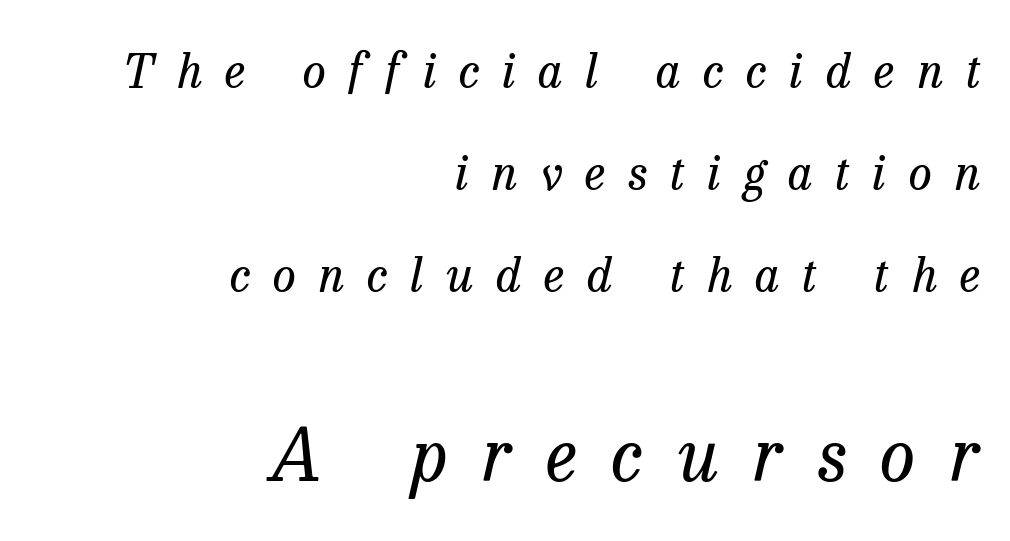
Q: Is the text bold? A: No.
Q: Is the text italic (slanted)? A: Yes, it leans right by about 13 degrees.
Q: Is the typeface a serif or a sans-serif typeface? A: Serif.
Q: Is the text underlined? A: No.
Q: How is the paragraph aligned? A: Right-aligned.
Q: Is the spacing between letters normal or unusually wide? A: Unusually wide.
Q: Is the spacing between lines tight, normal or loose? A: Loose.
Q: Which block of text is set in a larger size, the first (top) or the second (bottom)? A: The second (bottom) one.
Q: Width (condensed, normal, or wide)? A: Normal.
Q: Stroke contrast? A: Low.
Q: x-height? A: Medium.
Q: Monospaced? A: No.
